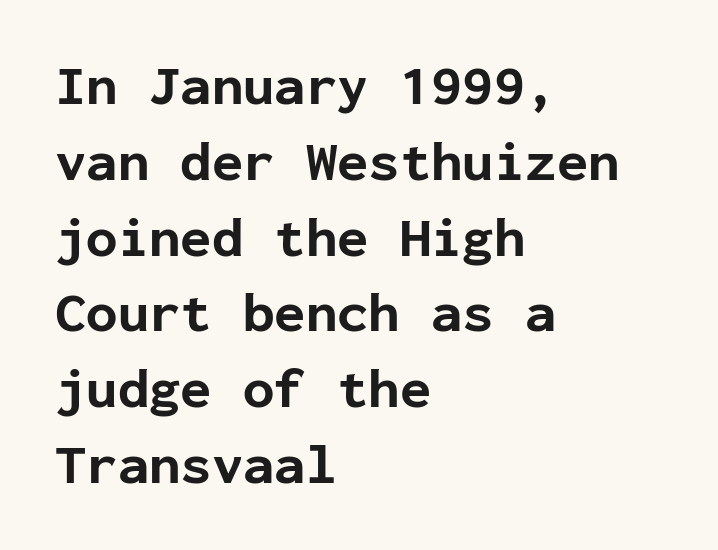
{"serif": "no", "italic": "no", "bold": "yes", "weight": "bold", "width": "normal", "stroke_contrast": "low", "x_height": "medium", "monospaced": "yes", "underline": "no", "align": "left", "line_spacing": "normal", "line_spacing_ratio": 1.33, "letter_spacing": "normal", "letter_spacing_em": 0.0, "glyph_px": 57}
